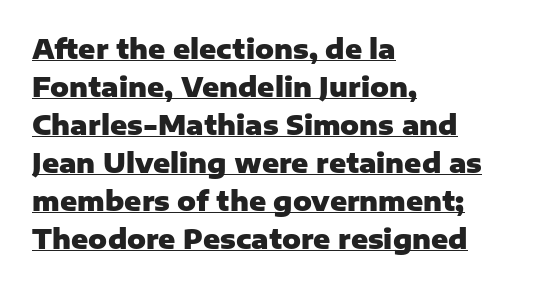
Q: Is the text bold? A: Yes.
Q: Is the text italic (slanted)? A: No, it is upright.
Q: Is the text underlined? A: Yes.
Q: How is the paragraph aligned? A: Left-aligned.
Q: Is the spacing between letters normal or unusually wide? A: Normal.
Q: Is the spacing between lines tight, normal or loose? A: Normal.
